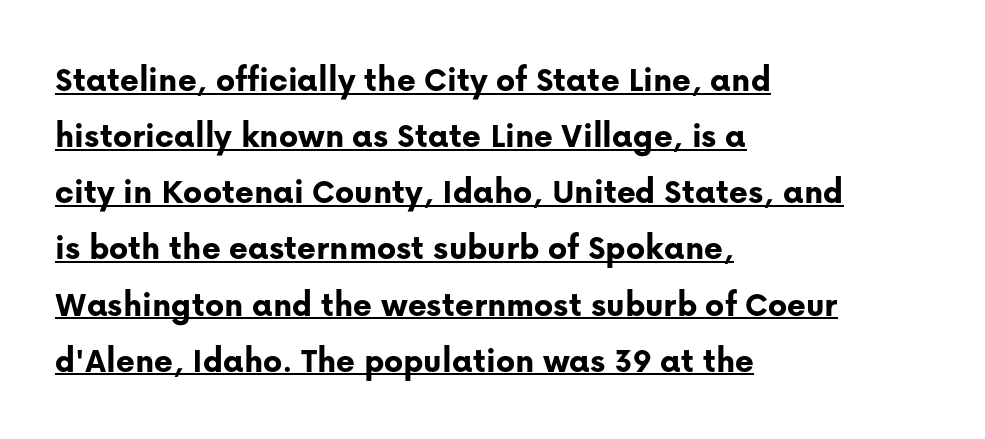
In terms of posture, this sample is upright. These lines are rendered in a variable-pitch font. Is there an underline? Yes — a line sits under the letters. Characters follow at the spacing the type designer built in. The rendering uses a bold face; every stroke is thick and dark.
